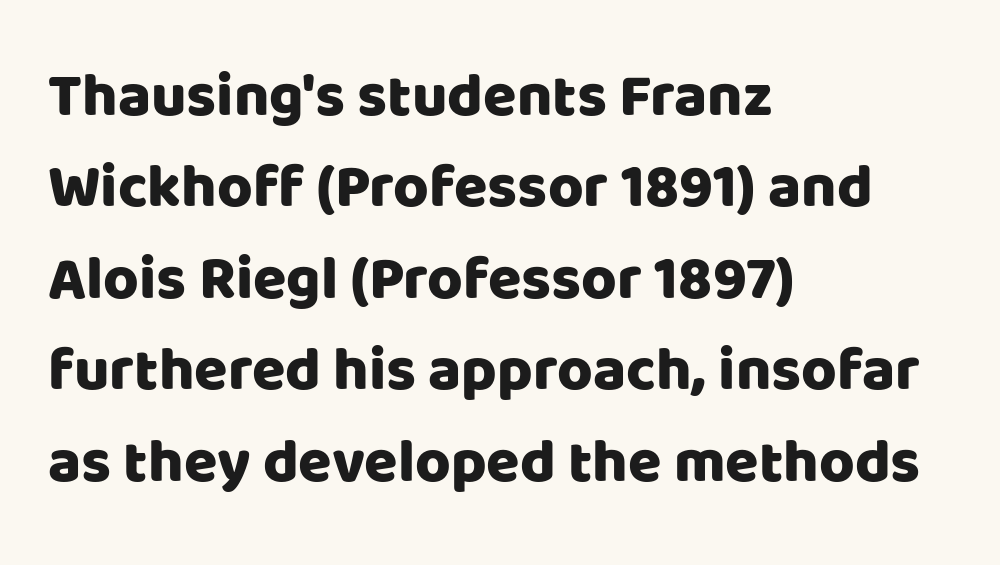
{"serif": "no", "italic": "no", "width": "normal", "stroke_contrast": "low", "x_height": "large", "monospaced": "no", "underline": "no", "align": "left", "line_spacing": "normal", "line_spacing_ratio": 1.5, "letter_spacing": "normal", "letter_spacing_em": 0.0, "glyph_px": 61}
